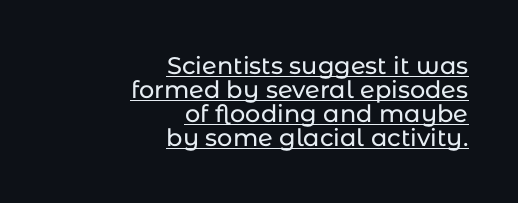
The type sits square on the baseline with zero lean. All the whitespace from short lines collects on the left. The passage shown is underscored from start to finish. Short note: letters normally spaced.
